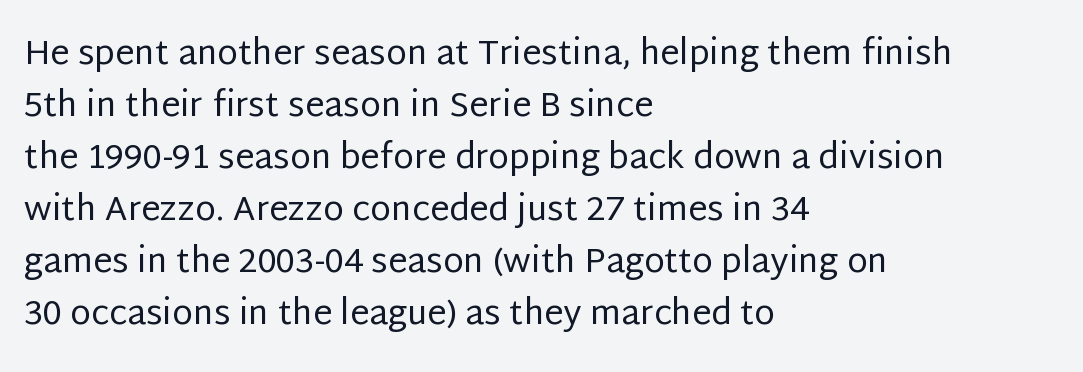
The image shows 34 px regular-weight sans-serif type, upright; set left-aligned, normal line spacing (1.53x), normal letter spacing, not underlined; low stroke contrast and a large x-height.
